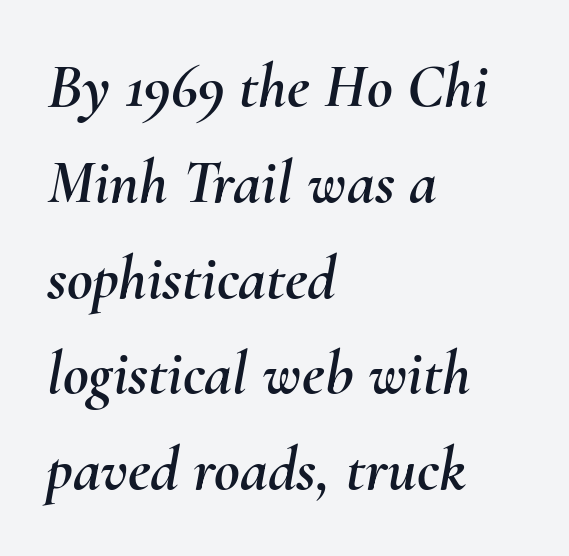
Proportional: the letters do not fall into vertical columns. Summary of vertical rhythm: regular, with standard interline spacing. The space directly below the letters is spotless. Each word holds together tightly as a unit, with standard inter-letter gaps. The typography opts for an oblique posture over an upright one.
